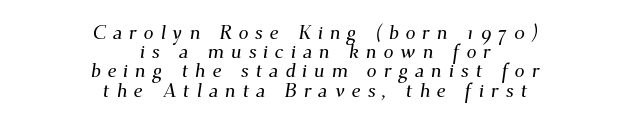
Summary of vertical rhythm: compact, with narrow interline spacing. Substantial extra tracking has been applied to these lines. Centered paragraph, ragged on both sides. The space directly below the letters is spotless.
